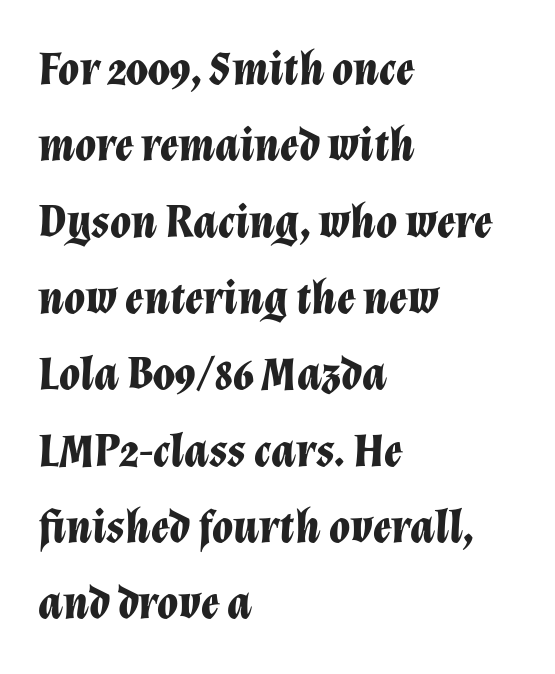
Characters follow at the spacing the type designer built in. Letters rest on an invisible, unmarked baseline. What's the leading like? Ordinary, nothing unusual. What weight is shown? A full bold with thick strokes. Think of a printed novel: that variable character pitch is what you see here. Short and long lines alike share a common starting point at left.
